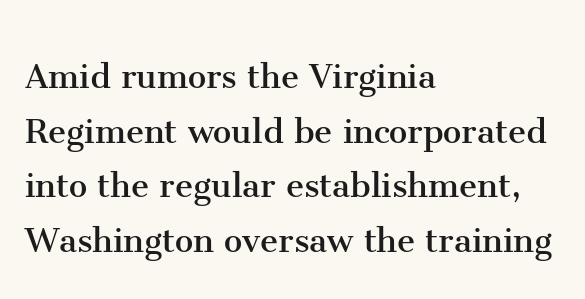
{"serif": "yes", "italic": "no", "bold": "no", "weight": "regular", "width": "normal", "stroke_contrast": "medium", "x_height": "medium", "monospaced": "no", "underline": "no", "align": "left", "line_spacing": "normal", "line_spacing_ratio": 1.33, "letter_spacing": "normal", "letter_spacing_em": 0.0, "glyph_px": 41}
